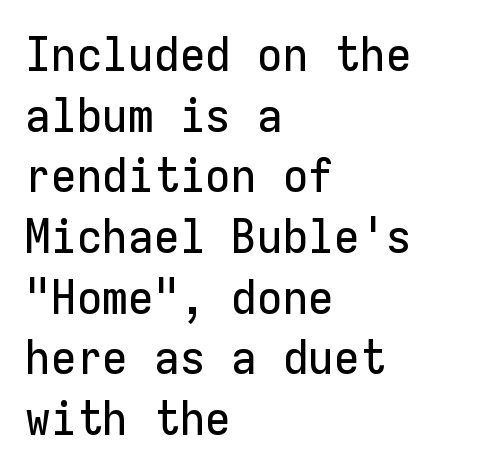
{"serif": "no", "italic": "no", "width": "normal", "stroke_contrast": "low", "x_height": "medium", "monospaced": "yes", "underline": "no", "align": "left", "line_spacing": "normal", "line_spacing_ratio": 1.29, "letter_spacing": "normal", "letter_spacing_em": 0.0, "glyph_px": 47}
